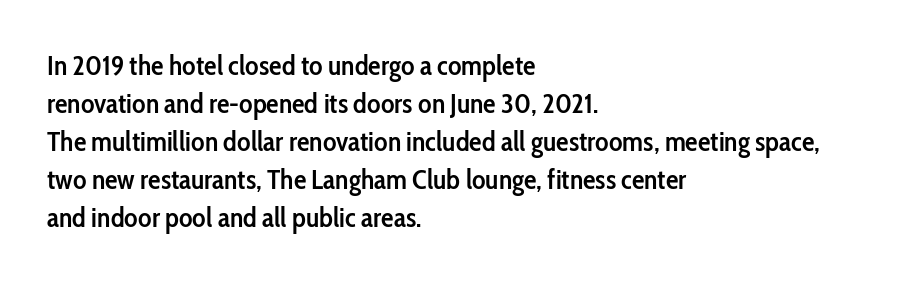
{"serif": "no", "italic": "no", "bold": "semi", "weight": "semibold", "width": "condensed", "stroke_contrast": "low", "x_height": "medium", "monospaced": "no", "underline": "no", "align": "left", "line_spacing": "normal", "line_spacing_ratio": 1.36, "letter_spacing": "normal", "letter_spacing_em": 0.0, "glyph_px": 28}
